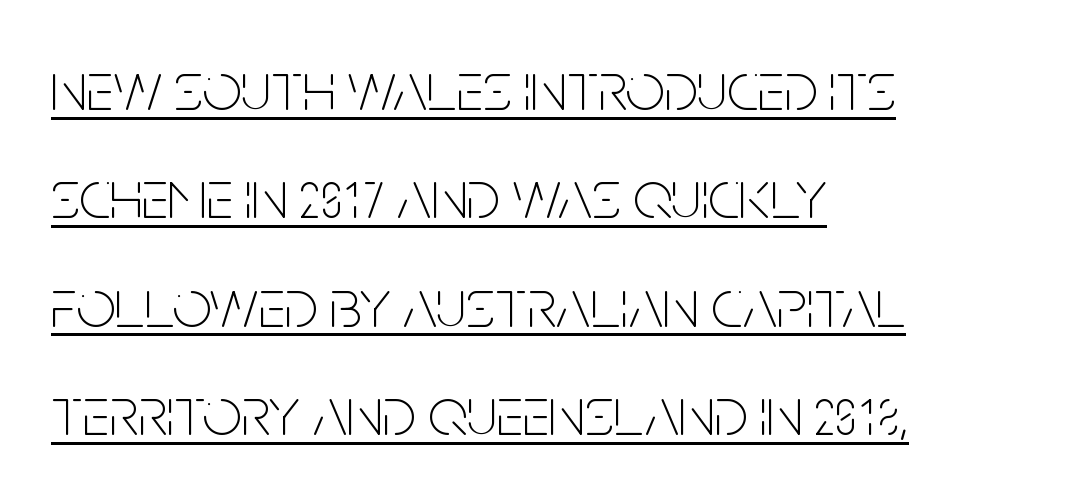
{"serif": "no", "italic": "no", "bold": "no", "weight": "thin", "width": "condensed", "stroke_contrast": "low", "x_height": "large", "monospaced": "no", "underline": "yes", "align": "left", "line_spacing": "normal", "line_spacing_ratio": 1.57, "letter_spacing": "normal", "letter_spacing_em": 0.0, "glyph_px": 69}
